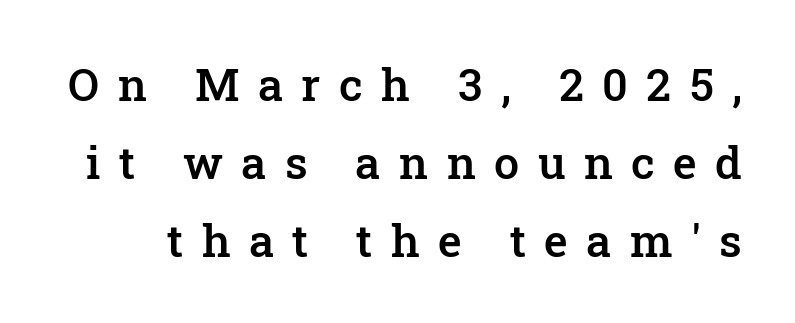
Q: Is the text bold? A: Semi-bold.
Q: Is the text italic (slanted)? A: No, it is upright.
Q: Is the typeface a serif or a sans-serif typeface? A: Serif.
Q: Is the text underlined? A: No.
Q: Is the spacing between letters normal or unusually wide? A: Unusually wide.
Q: Width (condensed, normal, or wide)? A: Normal.
Q: Stroke contrast? A: Low.
Q: x-height? A: Medium.
Q: Monospaced? A: No.
